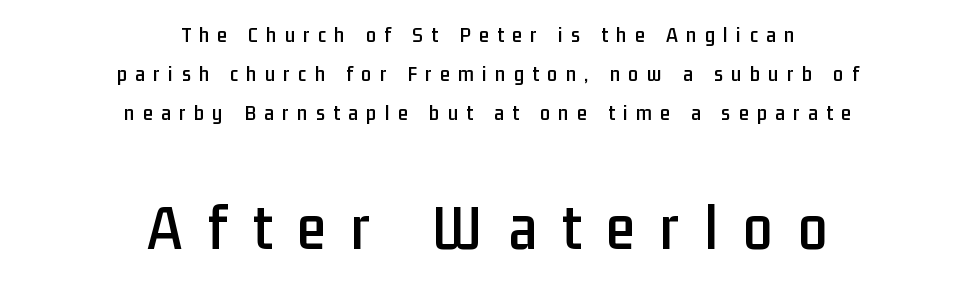
{"serif": "no", "italic": "no", "width": "condensed", "stroke_contrast": "low", "x_height": "medium", "monospaced": "no", "underline": "no", "align": "center", "line_spacing_ratio": 1.78, "letter_spacing": "wide", "letter_spacing_em": 0.39, "larger_block": "second", "size_ratio": 2.95, "glyph_px": 65}
